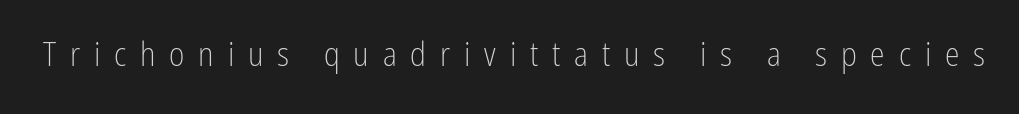
Q: Is the text bold? A: No.
Q: Is the text italic (slanted)? A: No, it is upright.
Q: Is the typeface a serif or a sans-serif typeface? A: Sans-serif.
Q: Is the text underlined? A: No.
Q: Is the spacing between letters normal or unusually wide? A: Unusually wide.
Q: Width (condensed, normal, or wide)? A: Condensed.
Q: Stroke contrast? A: Low.
Q: x-height? A: Medium.
Q: Monospaced? A: No.
